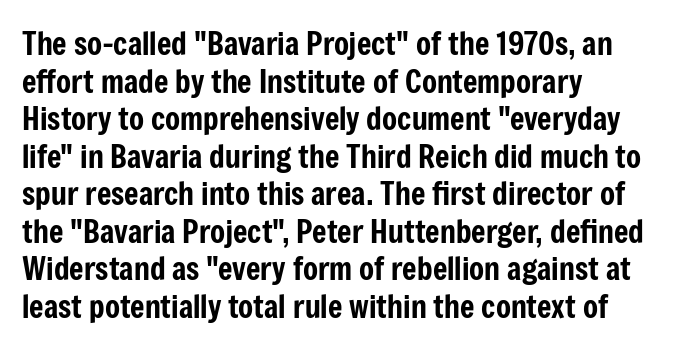
Letter spacing: default. Letterform terminals end flat and unadorned throughout the passage. Proportional: the letters do not fall into vertical columns. Every stem runs plumb, perpendicular to the baseline. Left-aligned paragraph, ragged on the right.
